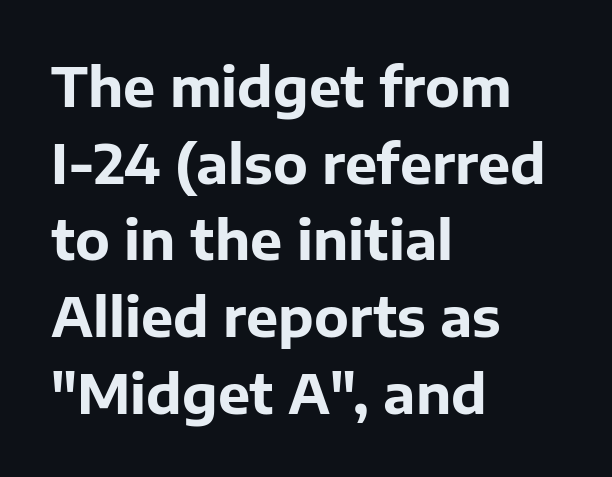
The text block is weighted toward the left margin, trailing off unevenly rightward. If you drew a line through each stem, it would be perfectly vertical. Is the letter spacing exaggerated? No — it looks like the ordinary default. Vertical spacing — default. Heft: maximum for text — a bold.
